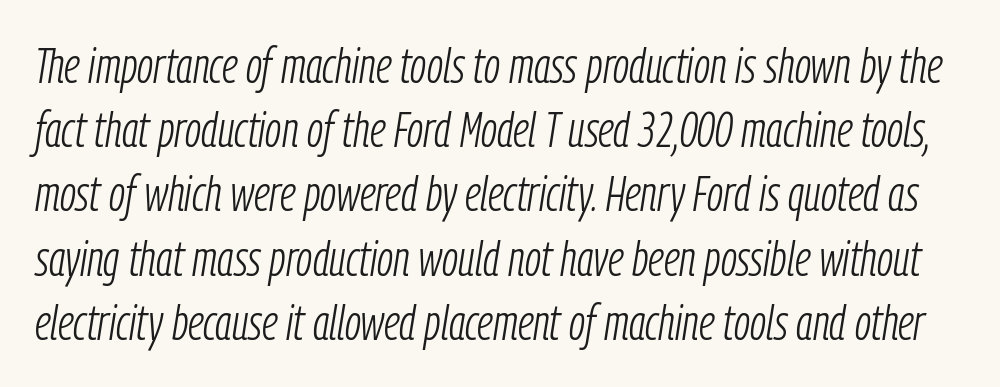
Is this a fixed-width face? No — the glyphs have proportional, varying widths. The tracking reads as untouched default to a designer's eye. Descender tails drop into unmarked territory. Compared with typical paragraphs, the rows here are spaced about the same. Looking at the ascenders, they clearly lean.
